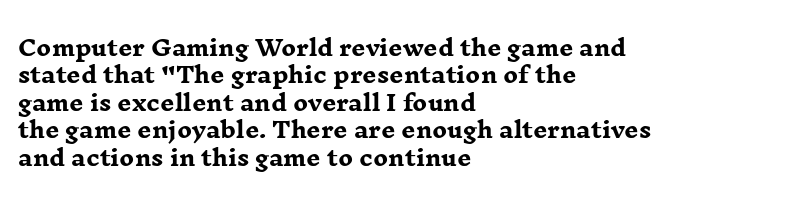
The image shows 22 px bold type, upright; set left-aligned, normal line spacing (1.25x), normal letter spacing, not underlined.
